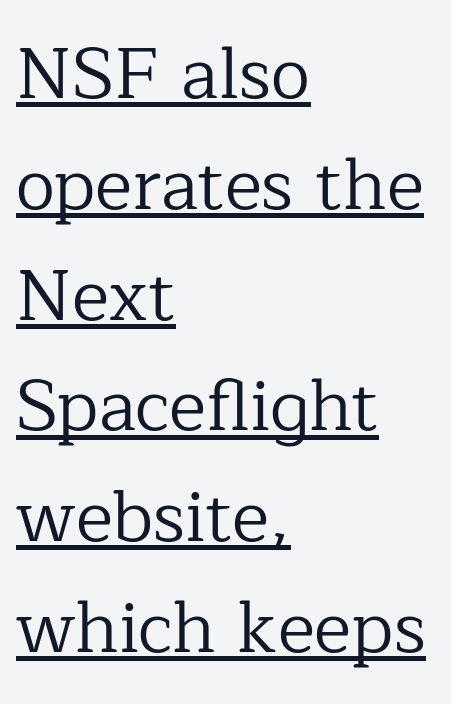
Q: Is the text bold? A: No.
Q: Is the text italic (slanted)? A: No, it is upright.
Q: Is the typeface a serif or a sans-serif typeface? A: Serif.
Q: Is the text underlined? A: Yes.
Q: How is the paragraph aligned? A: Left-aligned.
Q: Is the spacing between letters normal or unusually wide? A: Normal.
Q: Is the spacing between lines tight, normal or loose? A: Normal.
Q: Width (condensed, normal, or wide)? A: Normal.
Q: Stroke contrast? A: Low.
Q: x-height? A: Medium.
Q: Monospaced? A: No.
